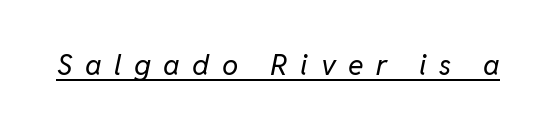
You can tell it's italic because the verticals aren't actually vertical. The typesetter has applied underlining to the passage shown. The face used here is rendered with a markedly widened letterfit. The face used here is proportionally spaced, like ordinary book or web type.
